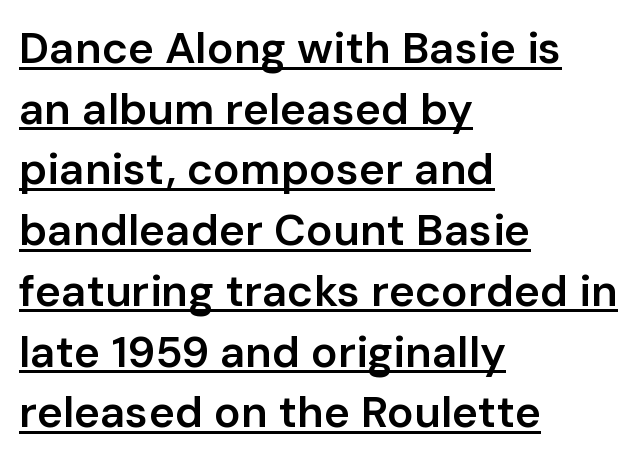
{"serif": "no", "italic": "no", "bold": "semi", "weight": "semibold", "width": "normal", "stroke_contrast": "low", "x_height": "medium", "monospaced": "no", "underline": "yes", "align": "left", "line_spacing": "normal", "line_spacing_ratio": 1.38, "letter_spacing": "normal", "letter_spacing_em": 0.0, "glyph_px": 44}
